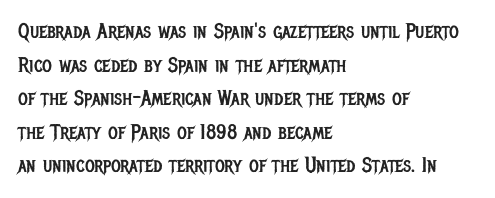
The image shows 21 px text type, upright; set left-aligned, normal line spacing (1.6x), normal letter spacing, not underlined.
